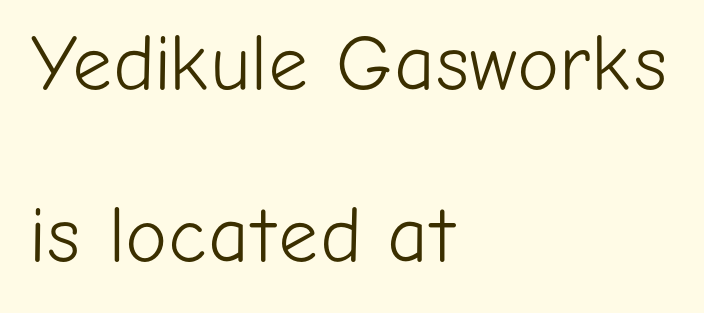
The line-height multiplier appears high, well above default. Decoration check: the copy has no underline. Is there any slant? The stems are plumb. The rendering shows plain stroke endings on the letterforms — a sans-serif design. The passage is arranged the way most books set body copy — flush left. Does extra space separate the letters? No, they use regular spacing.
